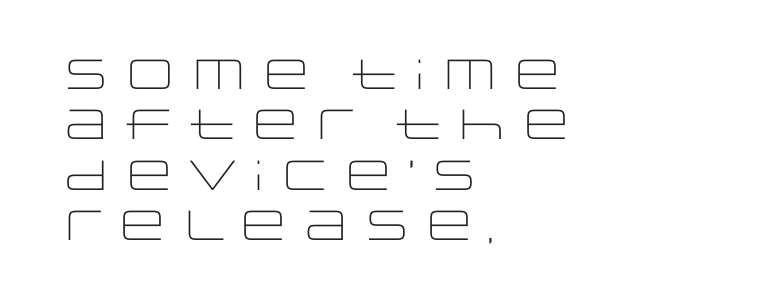
Q: Is the text bold? A: No.
Q: Is the text italic (slanted)? A: No, it is upright.
Q: Is the typeface a serif or a sans-serif typeface? A: Sans-serif.
Q: Is the text underlined? A: No.
Q: How is the paragraph aligned? A: Left-aligned.
Q: Is the spacing between letters normal or unusually wide? A: Normal.
Q: Width (condensed, normal, or wide)? A: Wide.
Q: Stroke contrast? A: Low.
Q: x-height? A: Large.
Q: Monospaced? A: No.
